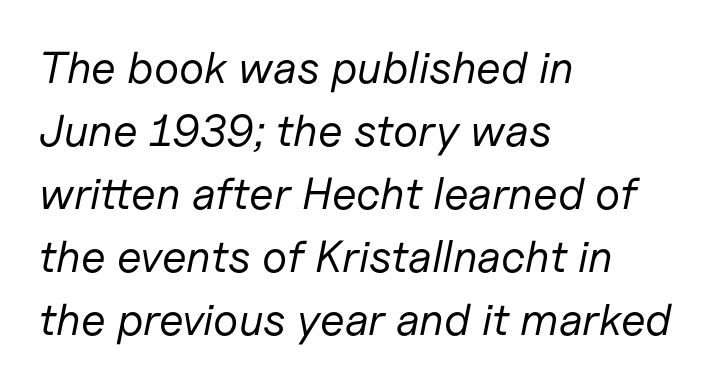
The image shows 45 px regular-weight type, italic (leaning right); set left-aligned, normal line spacing (1.4x), normal letter spacing, not underlined; low stroke contrast and a medium x-height.
